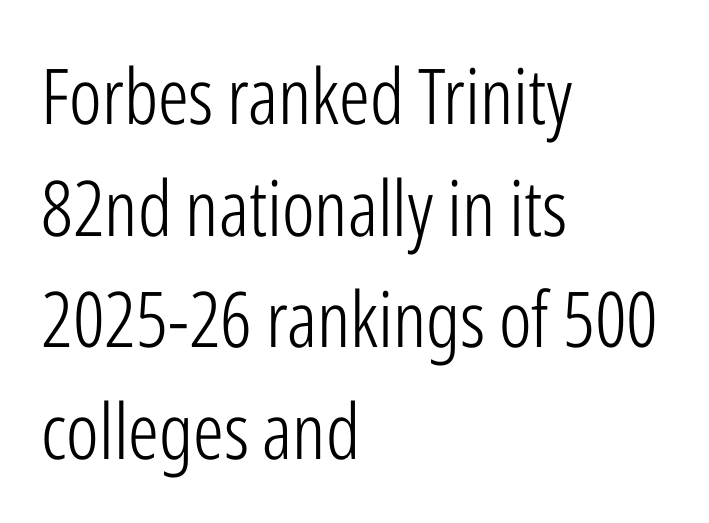
Q: Is the text bold? A: No.
Q: Is the text italic (slanted)? A: No, it is upright.
Q: Is the typeface a serif or a sans-serif typeface? A: Sans-serif.
Q: Is the text underlined? A: No.
Q: How is the paragraph aligned? A: Left-aligned.
Q: Is the spacing between letters normal or unusually wide? A: Normal.
Q: Is the spacing between lines tight, normal or loose? A: Normal.
Q: Width (condensed, normal, or wide)? A: Condensed.
Q: Stroke contrast? A: Low.
Q: x-height? A: Medium.
Q: Monospaced? A: No.
